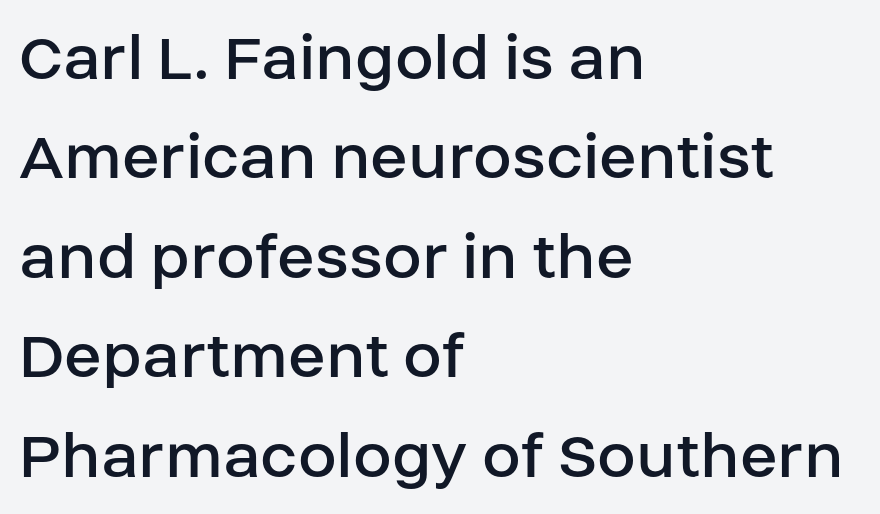
The image shows 70 px regular-weight sans-serif type, upright; set left-aligned, normal line spacing (1.42x), normal letter spacing, not underlined; low stroke contrast and a large x-height.
